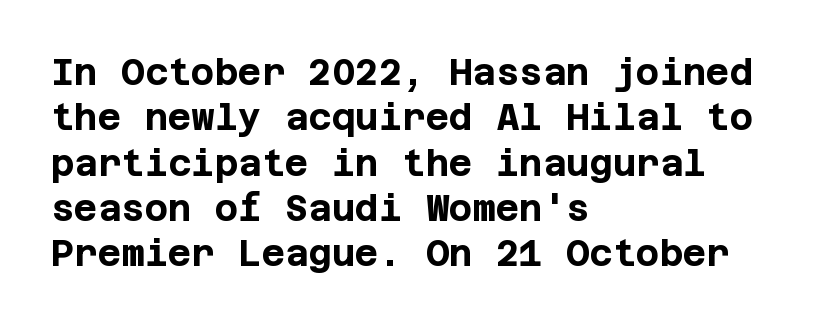
{"serif": "no", "italic": "no", "bold": "yes", "weight": "bold", "width": "normal", "stroke_contrast": "low", "x_height": "large", "underline": "no", "align": "left", "line_spacing": "normal", "line_spacing_ratio": 1.26, "letter_spacing": "normal", "letter_spacing_em": 0.0, "glyph_px": 36}
